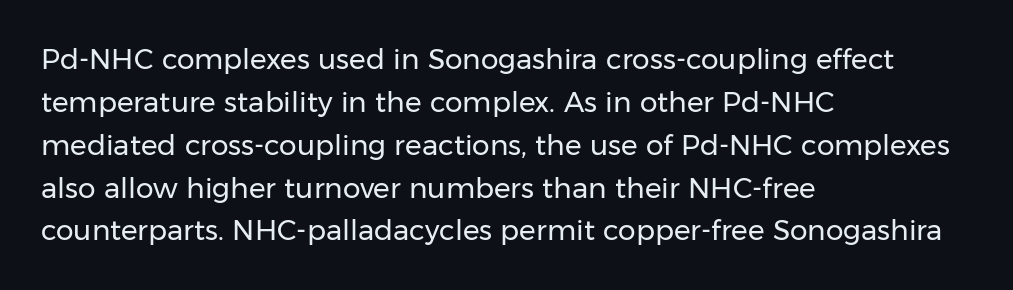
The image shows 28 px regular-weight sans-serif type, upright; set left-aligned, normal line spacing (1.53x), normal letter spacing, not underlined; low stroke contrast and a medium x-height.
